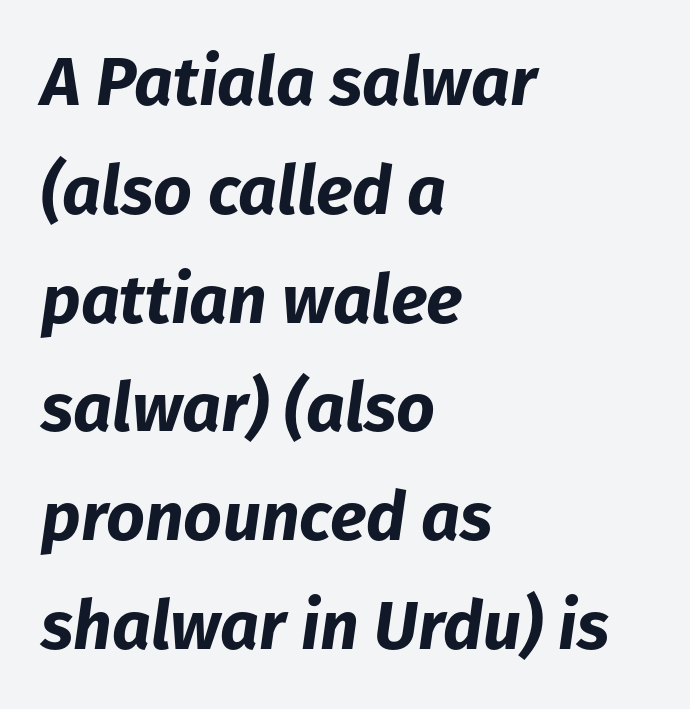
Q: Is the text bold? A: Yes.
Q: Is the text italic (slanted)? A: Yes, it leans right by about 8 degrees.
Q: Is the text underlined? A: No.
Q: How is the paragraph aligned? A: Left-aligned.
Q: Is the spacing between letters normal or unusually wide? A: Normal.
Q: Is the spacing between lines tight, normal or loose? A: Normal.
Q: Width (condensed, normal, or wide)? A: Normal.
Q: Stroke contrast? A: Low.
Q: x-height? A: Medium.
Q: Monospaced? A: No.
